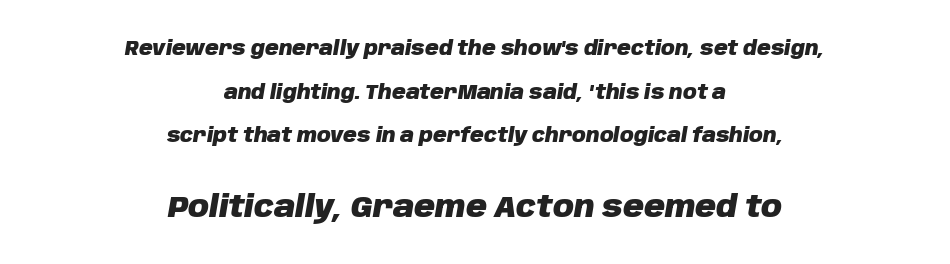
The following chunk of copy outweighs the initial chunk in type size. Spacing between characters is what you'd get straight out of the box. You'd pick this weight for a headline — it's a proper bold. The lines are quadded center.
